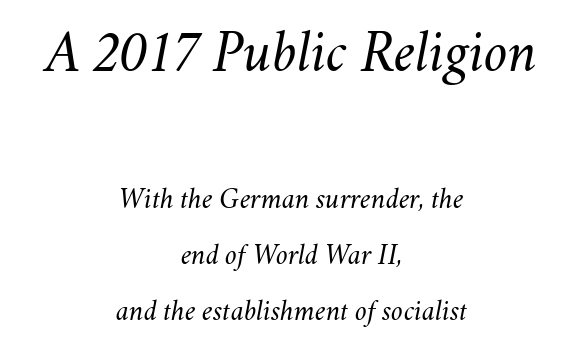
{"italic": "yes", "lean": "right", "slant_degrees": 11, "bold": "no", "weight": "regular", "width": "normal", "stroke_contrast": "medium", "x_height": "small", "monospaced": "no", "underline": "no", "align": "center", "line_spacing": "loose", "line_spacing_ratio": 1.93, "letter_spacing": "normal", "letter_spacing_em": 0.0, "larger_block": "first", "size_ratio": 2.0, "glyph_px": 58}
